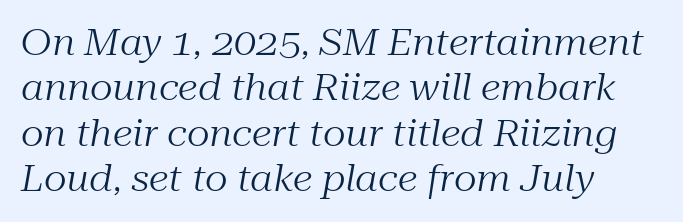
Q: Is the text bold? A: No.
Q: Is the text italic (slanted)? A: Yes, it leans right by about 10 degrees.
Q: Is the typeface a serif or a sans-serif typeface? A: Serif.
Q: Is the text underlined? A: No.
Q: How is the paragraph aligned? A: Left-aligned.
Q: Is the spacing between letters normal or unusually wide? A: Normal.
Q: Is the spacing between lines tight, normal or loose? A: Normal.
Q: Width (condensed, normal, or wide)? A: Normal.
Q: Stroke contrast? A: Medium.
Q: x-height? A: Medium.
Q: Monospaced? A: No.
